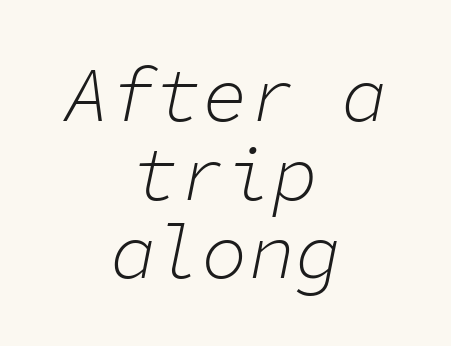
The image shows 77 px light type, italic (leaning right), monospaced; set centered, tight line spacing (1.02x), normal letter spacing, not underlined; low stroke contrast and a medium x-height.
